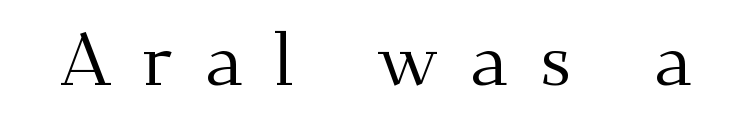
The image shows 75 px regular-weight serif type, upright; set unusually wide letter spacing (+0.4 em), not underlined; medium stroke contrast and a small x-height.
